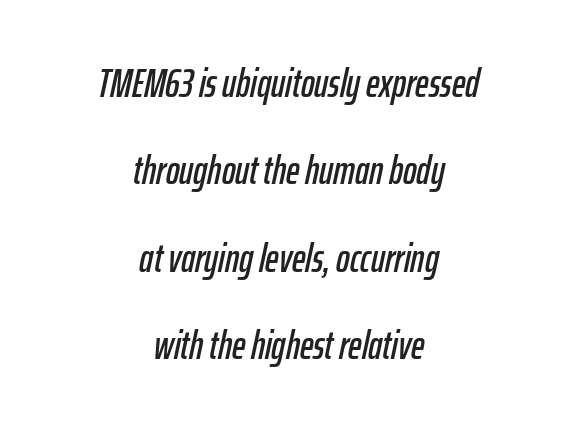
Italic? Definitely — the glyphs are oblique. The rendering uses a large line-height, opening up the rows. You could not count columns in this text — the font is proportionally spaced. Glance below the letters and you will spot only blank space.
